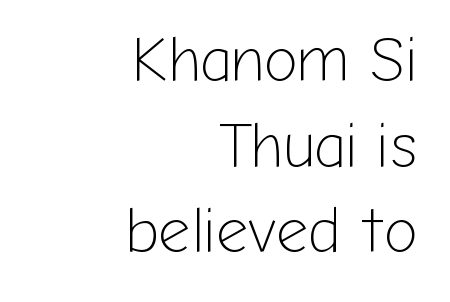
Q: Is the text bold? A: No.
Q: Is the text italic (slanted)? A: No, it is upright.
Q: Is the typeface a serif or a sans-serif typeface? A: Sans-serif.
Q: Is the text underlined? A: No.
Q: How is the paragraph aligned? A: Right-aligned.
Q: Is the spacing between letters normal or unusually wide? A: Normal.
Q: Is the spacing between lines tight, normal or loose? A: Normal.
Q: Width (condensed, normal, or wide)? A: Normal.
Q: Stroke contrast? A: Low.
Q: x-height? A: Medium.
Q: Monospaced? A: No.
